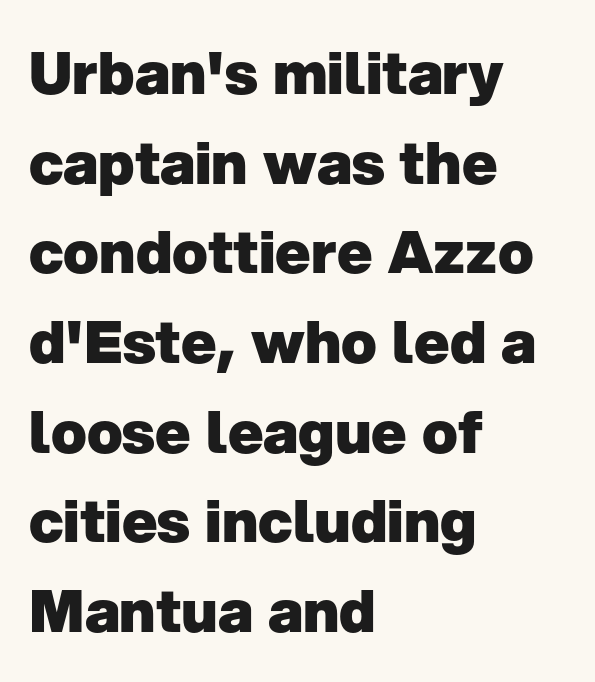
The image shows 59 px heavy sans-serif type, upright; set left-aligned, normal line spacing (1.52x), normal letter spacing, not underlined; low stroke contrast and a medium x-height.
